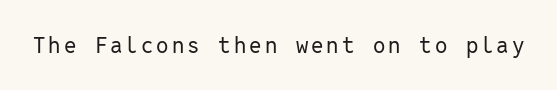
{"italic": "no", "bold": "no", "underline": "no", "glyph_px": 22}
